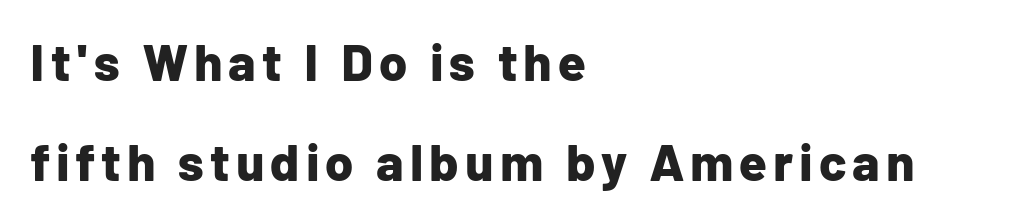
A roman cut, with each character standing at attention. Note: no serifs on the glyphs. A bare baseline throughout the passage. Horizontal bands of white between lines are thick stripes. Each letter keeps its own natural width here, so spacing adapts to shape.
